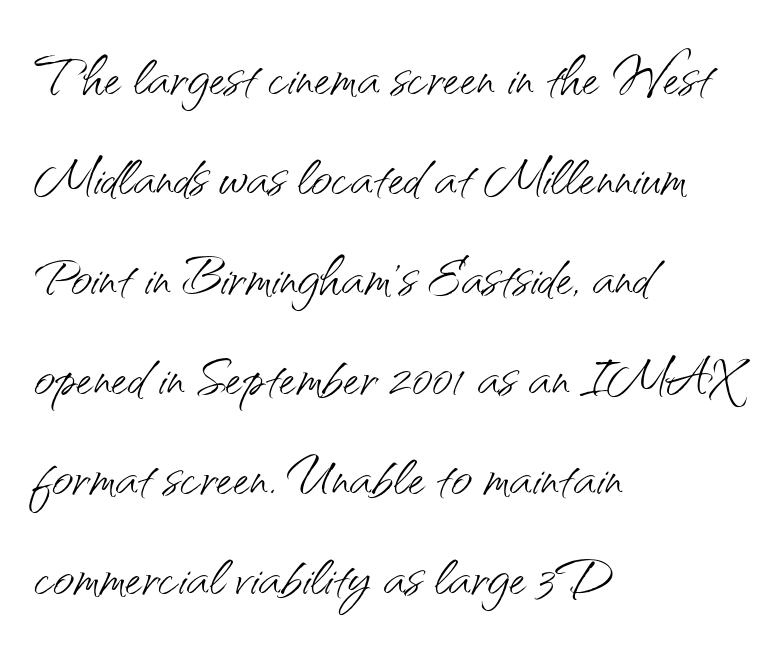
The image shows 73 px light sans-serif type; set left-aligned, normal line spacing (1.37x), normal letter spacing, not underlined; medium stroke contrast and a small x-height.
